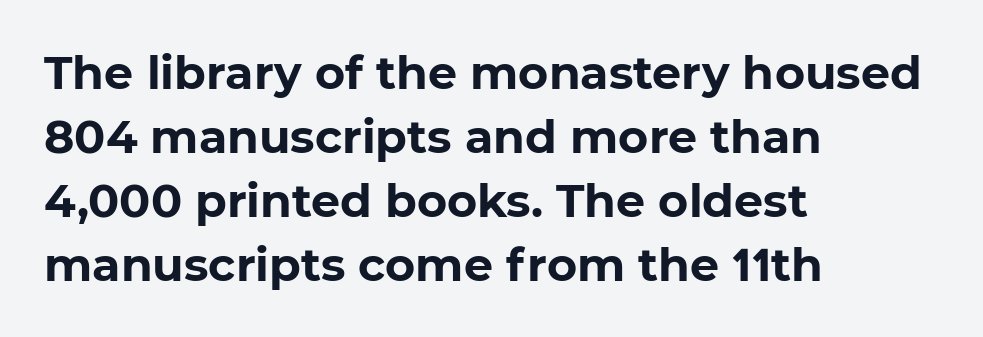
Q: Is the text bold? A: Yes.
Q: Is the typeface a serif or a sans-serif typeface? A: Sans-serif.
Q: Is the text underlined? A: No.
Q: How is the paragraph aligned? A: Left-aligned.
Q: Is the spacing between letters normal or unusually wide? A: Normal.
Q: Is the spacing between lines tight, normal or loose? A: Normal.
Q: Width (condensed, normal, or wide)? A: Normal.
Q: Stroke contrast? A: Low.
Q: x-height? A: Medium.
Q: Monospaced? A: No.
